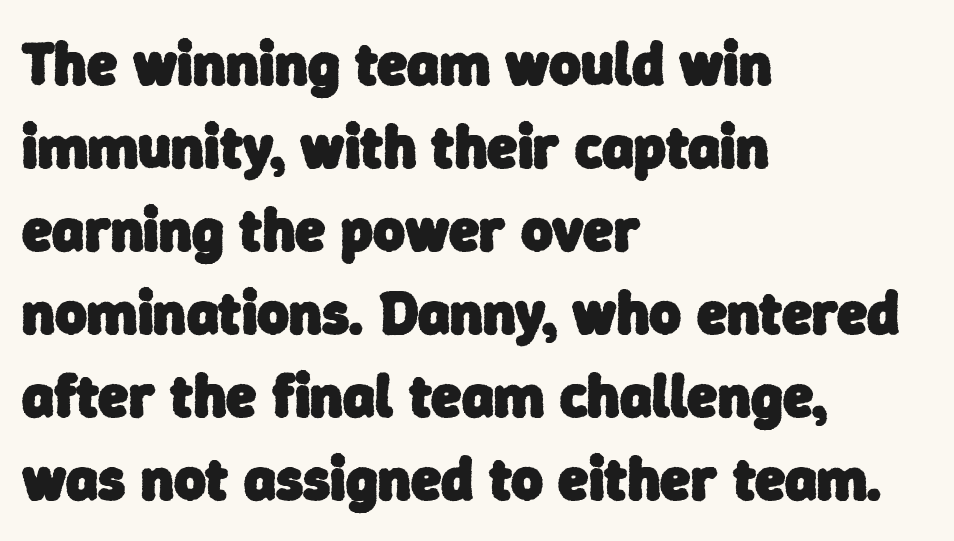
{"serif": "no", "bold": "yes", "weight": "heavy", "width": "normal", "stroke_contrast": "low", "x_height": "medium", "monospaced": "no", "underline": "no", "align": "left", "line_spacing": "normal", "line_spacing_ratio": 1.36, "letter_spacing": "normal", "letter_spacing_em": 0.0, "glyph_px": 61}
